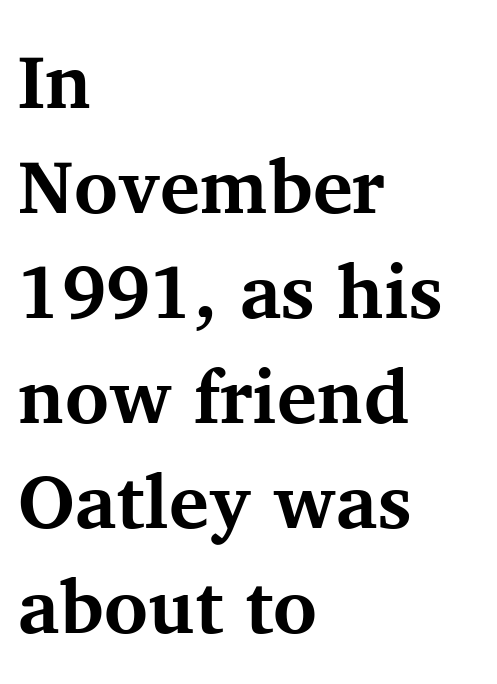
The image shows 75 px bold serif type, upright; set left-aligned, normal line spacing (1.4x), normal letter spacing, not underlined; medium stroke contrast and a medium x-height.
